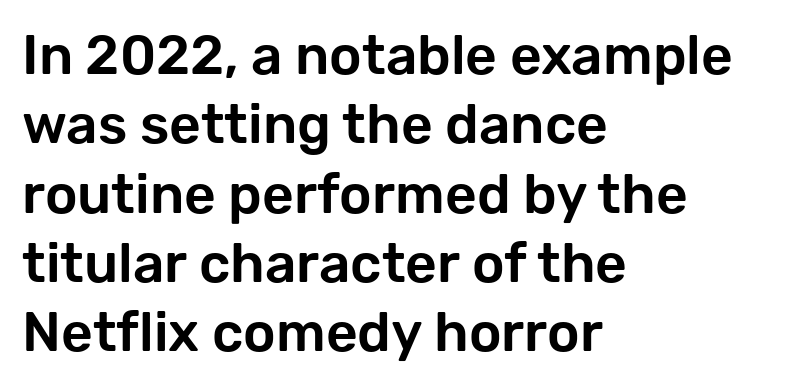
{"serif": "no", "italic": "no", "width": "normal", "stroke_contrast": "low", "x_height": "medium", "monospaced": "no", "underline": "no", "align": "left", "line_spacing": "normal", "line_spacing_ratio": 1.26, "letter_spacing": "normal", "letter_spacing_em": 0.0, "glyph_px": 55}
